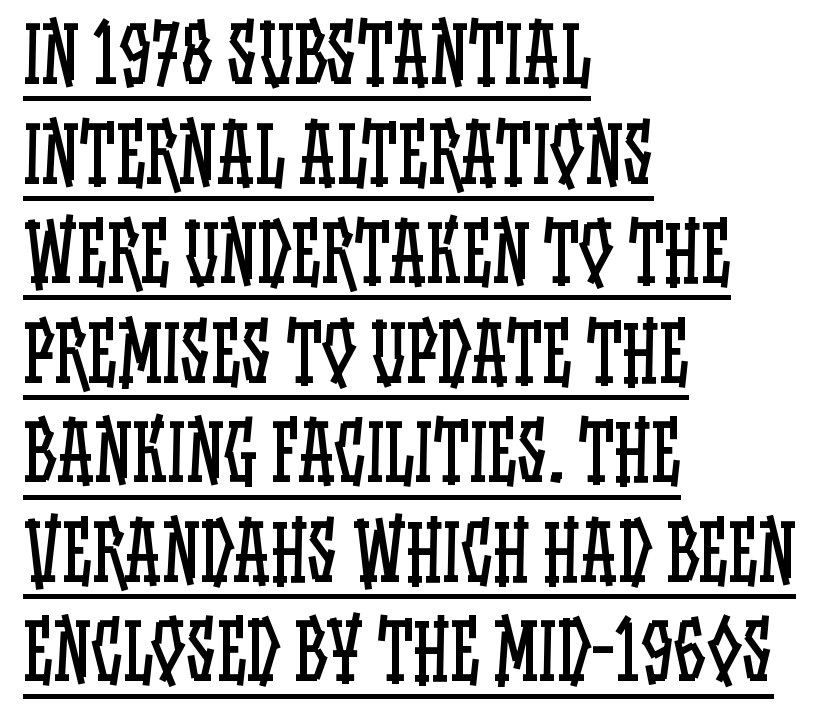
Q: Is the text bold? A: No.
Q: Is the text italic (slanted)? A: No, it is upright.
Q: Is the text underlined? A: Yes.
Q: How is the paragraph aligned? A: Left-aligned.
Q: Is the spacing between letters normal or unusually wide? A: Normal.
Q: Is the spacing between lines tight, normal or loose? A: Normal.
Q: Width (condensed, normal, or wide)? A: Condensed.
Q: Stroke contrast? A: Low.
Q: x-height? A: Large.
Q: Monospaced? A: No.
